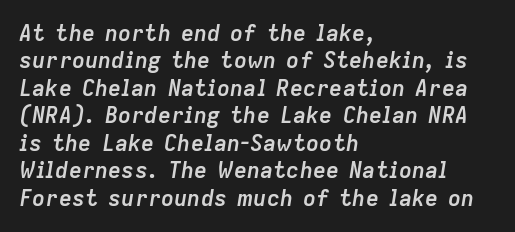
{"italic": "yes", "lean": "right", "slant_degrees": 9, "bold": "yes", "underline": "no", "align": "left", "line_spacing": "normal", "line_spacing_ratio": 1.25, "letter_spacing": "normal", "letter_spacing_em": 0.0, "glyph_px": 22}
